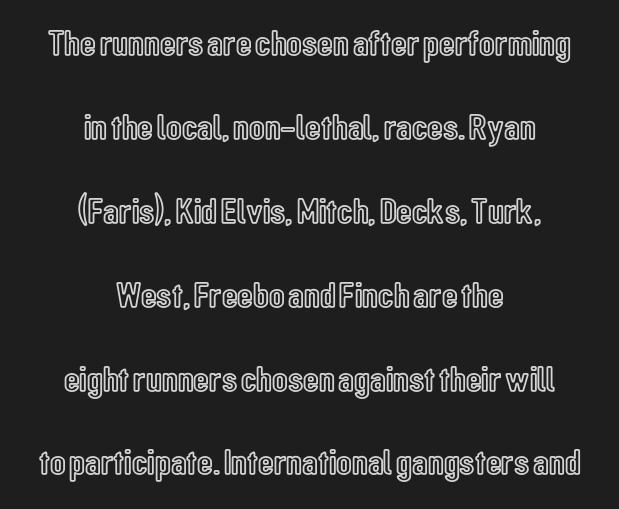
{"italic": "no", "width": "condensed", "x_height": "medium", "monospaced": "no", "underline": "no", "align": "center", "line_spacing": "loose", "line_spacing_ratio": 2.33, "letter_spacing": "normal", "letter_spacing_em": 0.0, "glyph_px": 36}
